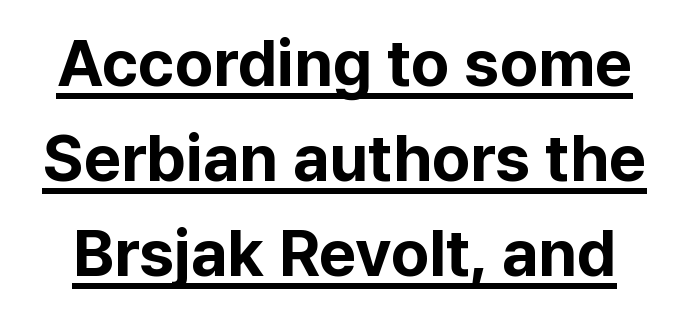
The image shows 65 px bold sans-serif type, upright; set normal line spacing (1.46x), normal letter spacing, underlined; low stroke contrast and a medium x-height.
